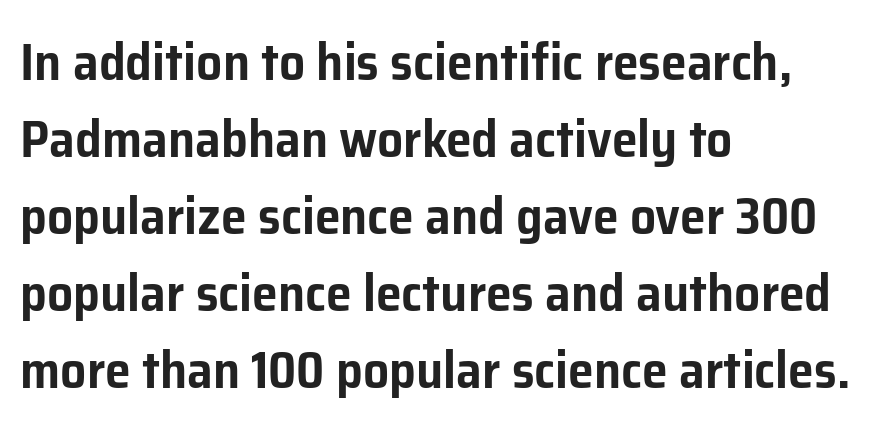
The image shows 52 px sans-serif type, upright; set left-aligned, normal line spacing (1.48x), normal letter spacing, not underlined; low stroke contrast and a medium x-height.
